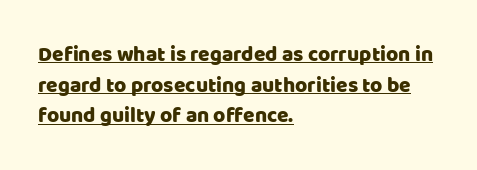
Q: Is the text italic (slanted)? A: No, it is upright.
Q: Is the text underlined? A: Yes.
Q: How is the paragraph aligned? A: Left-aligned.
Q: Is the spacing between letters normal or unusually wide? A: Normal.
Q: Is the spacing between lines tight, normal or loose? A: Normal.
